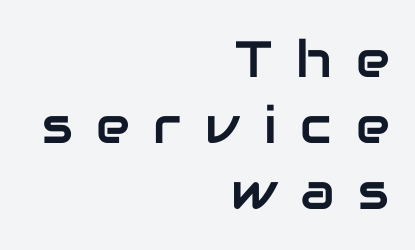
Q: Is the text italic (slanted)? A: No, it is upright.
Q: Is the typeface a serif or a sans-serif typeface? A: Sans-serif.
Q: Is the text underlined? A: No.
Q: How is the paragraph aligned? A: Right-aligned.
Q: Is the spacing between letters normal or unusually wide? A: Unusually wide.
Q: Is the spacing between lines tight, normal or loose? A: Normal.
Q: Width (condensed, normal, or wide)? A: Normal.
Q: Stroke contrast? A: Low.
Q: x-height? A: Medium.
Q: Monospaced? A: No.
